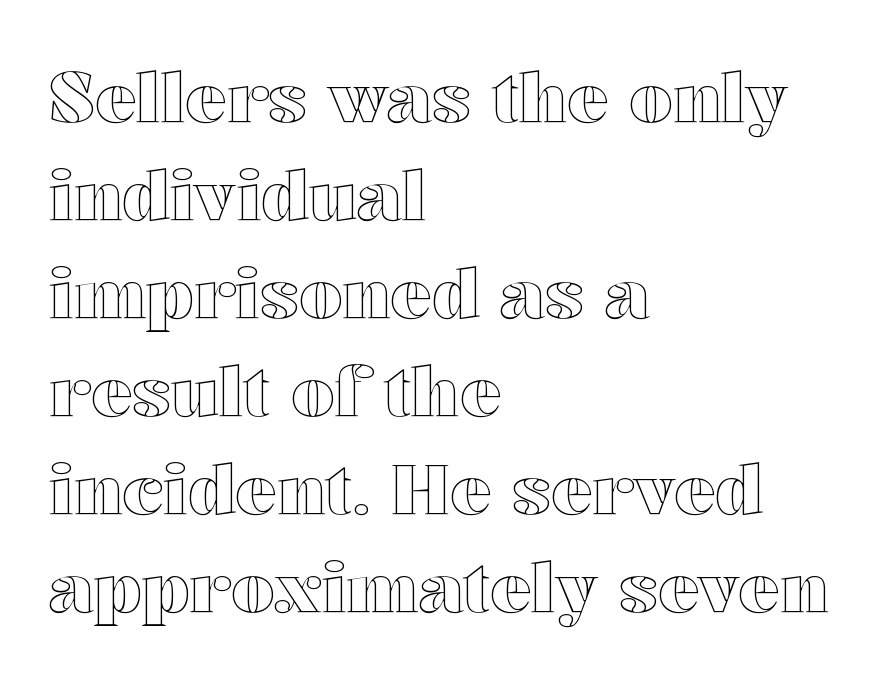
Q: Is the text italic (slanted)? A: No, it is upright.
Q: Is the text underlined? A: No.
Q: How is the paragraph aligned? A: Left-aligned.
Q: Is the spacing between letters normal or unusually wide? A: Normal.
Q: Is the spacing between lines tight, normal or loose? A: Normal.
Q: Width (condensed, normal, or wide)? A: Wide.
Q: x-height? A: Medium.
Q: Monospaced? A: No.
